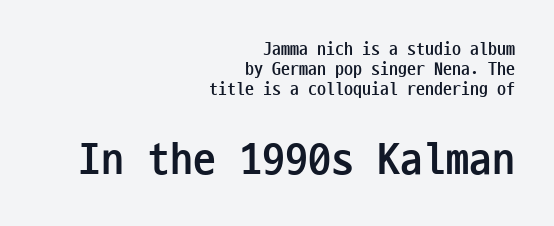
The image shows 46 px semibold, condensed sans-serif type, upright, monospaced; set right-aligned, tight line spacing (1.1x), normal letter spacing, not underlined; the second (bottom) block is 2.56x larger; low stroke contrast and a medium x-height.
